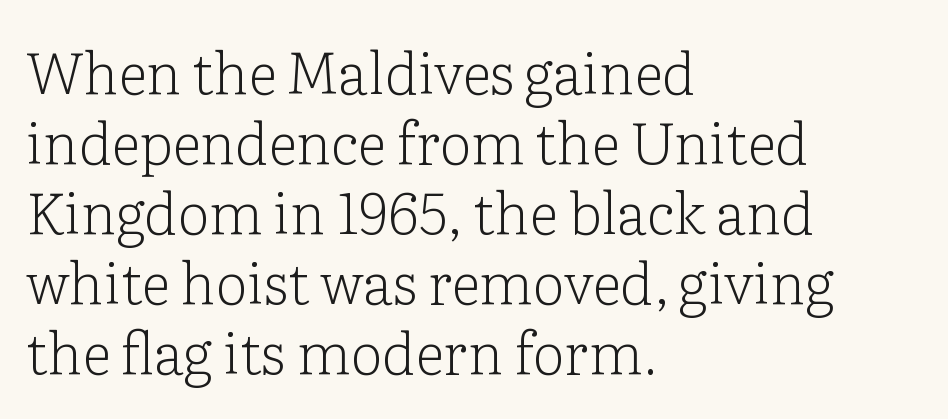
Q: Is the text bold? A: No.
Q: Is the text italic (slanted)? A: No, it is upright.
Q: Is the typeface a serif or a sans-serif typeface? A: Serif.
Q: Is the text underlined? A: No.
Q: How is the paragraph aligned? A: Left-aligned.
Q: Is the spacing between letters normal or unusually wide? A: Normal.
Q: Width (condensed, normal, or wide)? A: Normal.
Q: Stroke contrast? A: Low.
Q: x-height? A: Medium.
Q: Monospaced? A: No.
